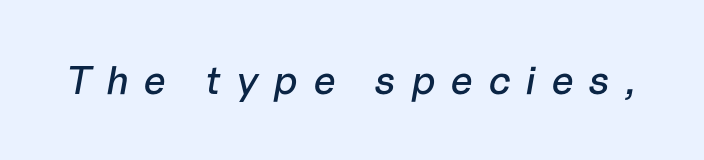
The image shows 40 px text type, italic (leaning right); set unusually wide letter spacing (+0.37 em), not underlined; low stroke contrast and a medium x-height.
